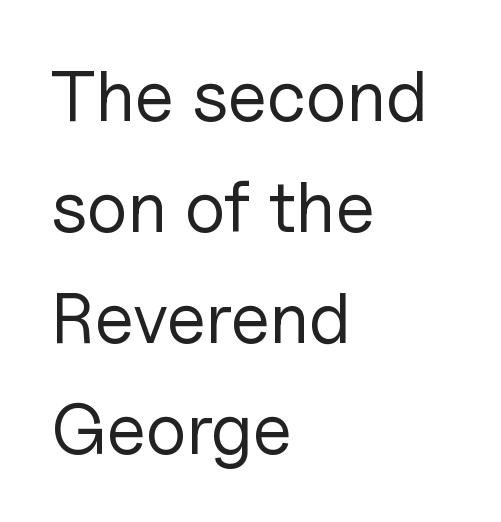
The image shows 72 px regular-weight sans-serif type, upright; set left-aligned, normal line spacing (1.54x), normal letter spacing, not underlined; low stroke contrast and a medium x-height.
